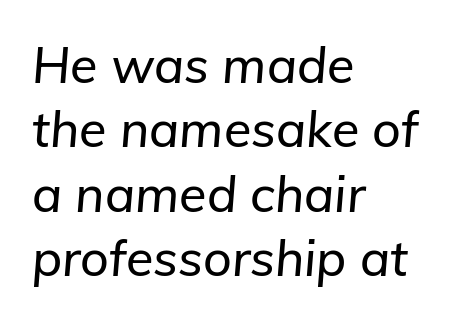
How are the letters spaced? Ordinarily, with no added tracking. Character widths vary here, with narrow letters taking less room than wide ones. Notice how the stems are inclined rather than vertical — that's the hallmark of italics. Decoration check: the copy has no underline. The leading is moderate, giving the passage an even texture.
